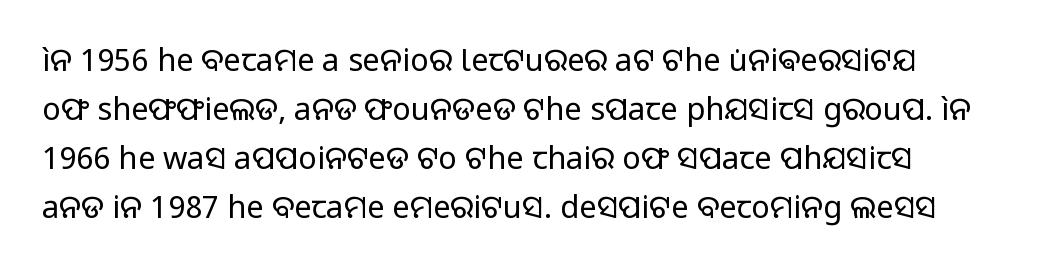
{"serif": "no", "italic": "no", "bold": "no", "weight": "regular", "width": "normal", "stroke_contrast": "low", "x_height": "medium", "monospaced": "no", "underline": "no", "line_spacing": "normal", "line_spacing_ratio": 1.58, "letter_spacing": "normal", "letter_spacing_em": 0.0, "glyph_px": 31}
